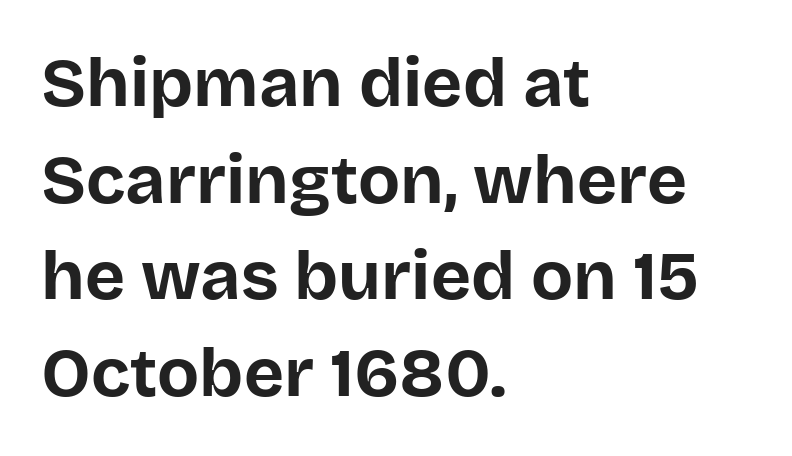
The image shows 69 px bold sans-serif type, upright; set left-aligned, normal line spacing (1.4x), normal letter spacing, not underlined; low stroke contrast and a large x-height.
